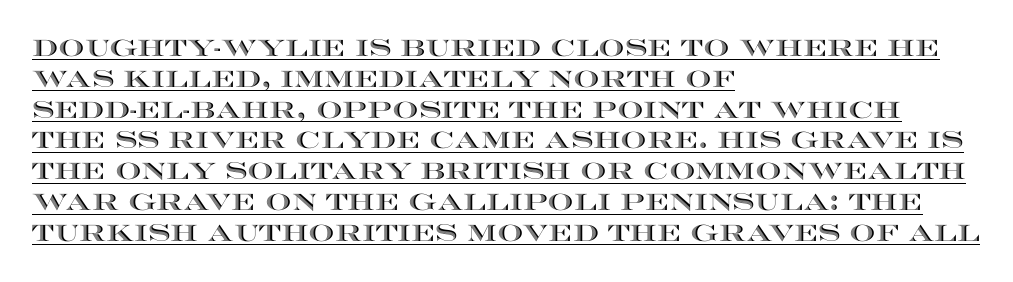
Q: Is the text italic (slanted)? A: No, it is upright.
Q: Is the text underlined? A: Yes.
Q: How is the paragraph aligned? A: Left-aligned.
Q: Is the spacing between letters normal or unusually wide? A: Normal.
Q: Is the spacing between lines tight, normal or loose? A: Normal.
